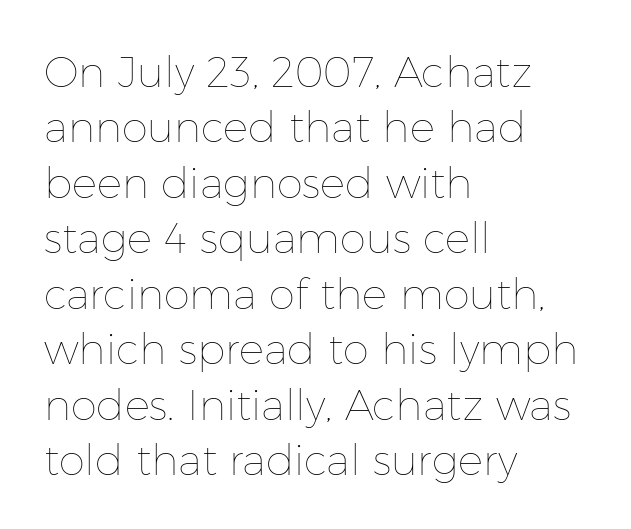
This rendering uses left alignment, leaving the right contour irregular. The letters look calm and open, with moderate or lighter stems. The rendering keeps characters at their native spacing. Underlining? Definitely not there. This sample uses an upright cut, with every glyph sitting square on the baseline. Is this a fixed-width face? No — the glyphs have proportional, varying widths.
